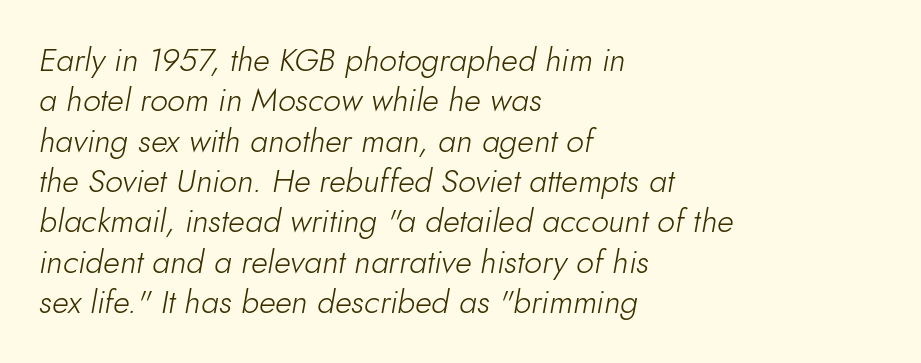
The rendering uses natural spacing where letterforms have individual widths. The font sits on the lighter half of the weight spectrum, regular included. The lines in this sample share a left origin and differ only in where they stop. The vertical gap from one line to the next is medium. This sample uses an oblique cut, with every glyph tilted off the vertical. Letter spacing: default.
